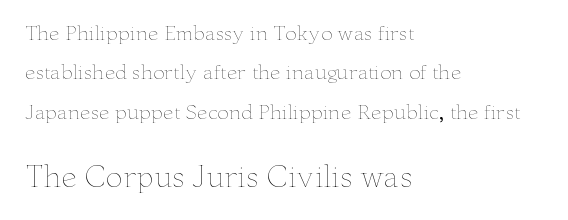
The image shows 28 px thin, wide type, upright; set left-aligned, loose line spacing (2.07x), normal letter spacing, not underlined; the second (bottom) block is 1.47x larger; low stroke contrast and a small x-height.
